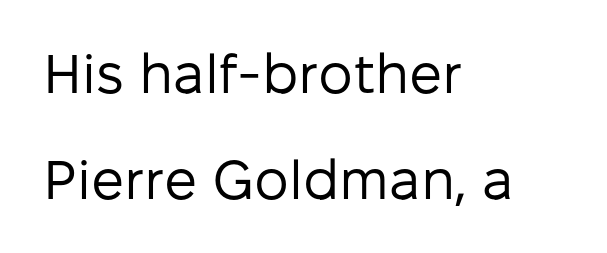
Q: Is the text bold? A: No.
Q: Is the text italic (slanted)? A: No, it is upright.
Q: Is the typeface a serif or a sans-serif typeface? A: Sans-serif.
Q: Is the text underlined? A: No.
Q: How is the paragraph aligned? A: Left-aligned.
Q: Is the spacing between letters normal or unusually wide? A: Normal.
Q: Is the spacing between lines tight, normal or loose? A: Loose.
Q: Width (condensed, normal, or wide)? A: Normal.
Q: Stroke contrast? A: Low.
Q: x-height? A: Medium.
Q: Monospaced? A: No.
